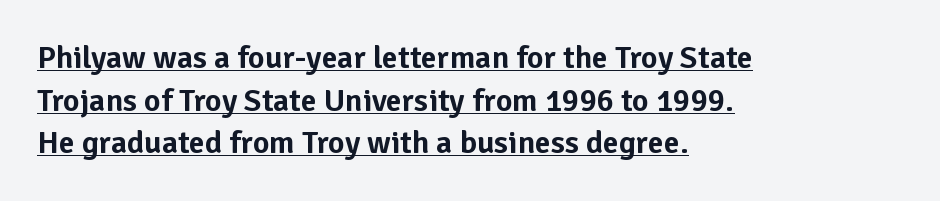
Q: Is the text italic (slanted)? A: No, it is upright.
Q: Is the typeface a serif or a sans-serif typeface? A: Sans-serif.
Q: Is the text underlined? A: Yes.
Q: How is the paragraph aligned? A: Left-aligned.
Q: Is the spacing between letters normal or unusually wide? A: Normal.
Q: Is the spacing between lines tight, normal or loose? A: Normal.
Q: Width (condensed, normal, or wide)? A: Normal.
Q: Stroke contrast? A: Low.
Q: x-height? A: Medium.
Q: Monospaced? A: No.
